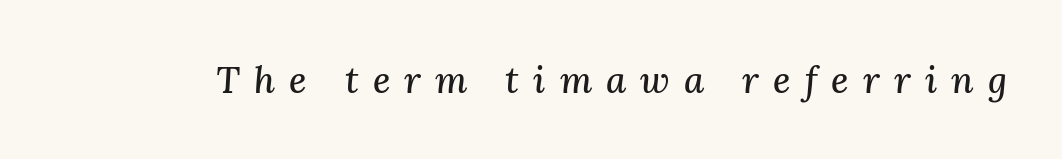
The image shows 37 px serif type, italic (leaning right); set unusually wide letter spacing (+0.38 em), not underlined; medium stroke contrast and a medium x-height.
